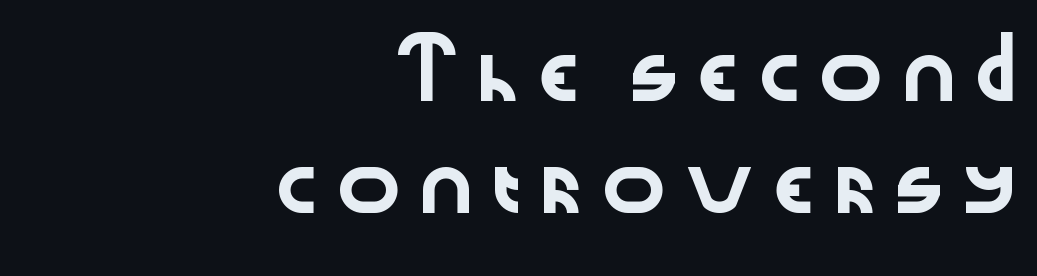
The image shows 55 px wide sans-serif type, upright; set right-aligned, loose line spacing (2.03x), not underlined; low stroke contrast and a medium x-height.
